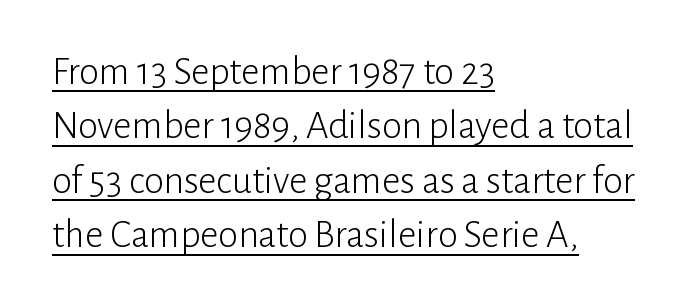
Q: Is the text bold? A: No.
Q: Is the text italic (slanted)? A: No, it is upright.
Q: Is the typeface a serif or a sans-serif typeface? A: Sans-serif.
Q: Is the text underlined? A: Yes.
Q: How is the paragraph aligned? A: Left-aligned.
Q: Is the spacing between letters normal or unusually wide? A: Normal.
Q: Is the spacing between lines tight, normal or loose? A: Normal.
Q: Width (condensed, normal, or wide)? A: Normal.
Q: Stroke contrast? A: Low.
Q: x-height? A: Medium.
Q: Monospaced? A: No.
